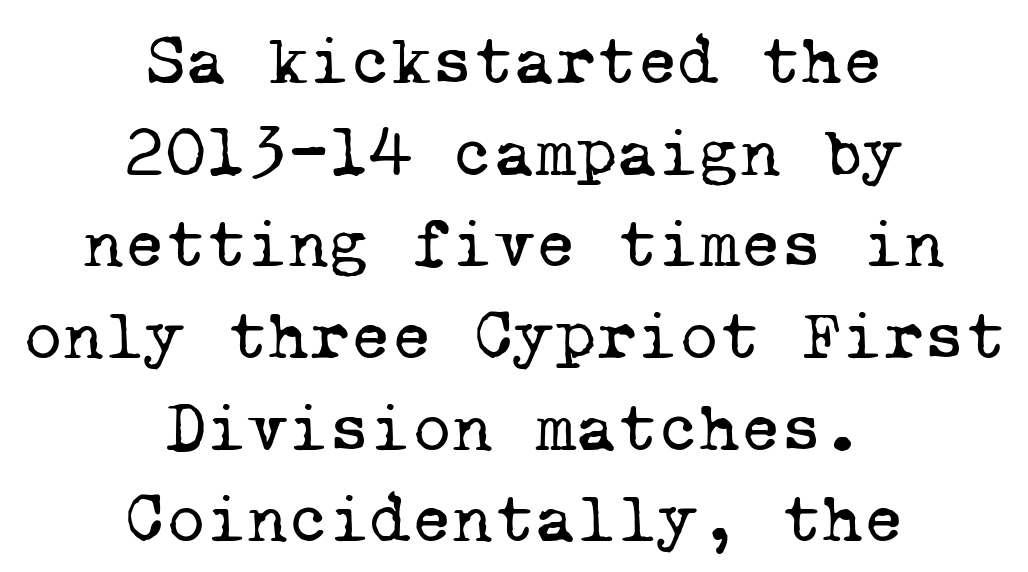
Q: Is the text bold? A: No.
Q: Is the typeface a serif or a sans-serif typeface? A: Serif.
Q: Is the text underlined? A: No.
Q: How is the paragraph aligned? A: Centered.
Q: Is the spacing between letters normal or unusually wide? A: Normal.
Q: Is the spacing between lines tight, normal or loose? A: Normal.
Q: Width (condensed, normal, or wide)? A: Normal.
Q: Stroke contrast? A: Low.
Q: x-height? A: Medium.
Q: Monospaced? A: Yes.
